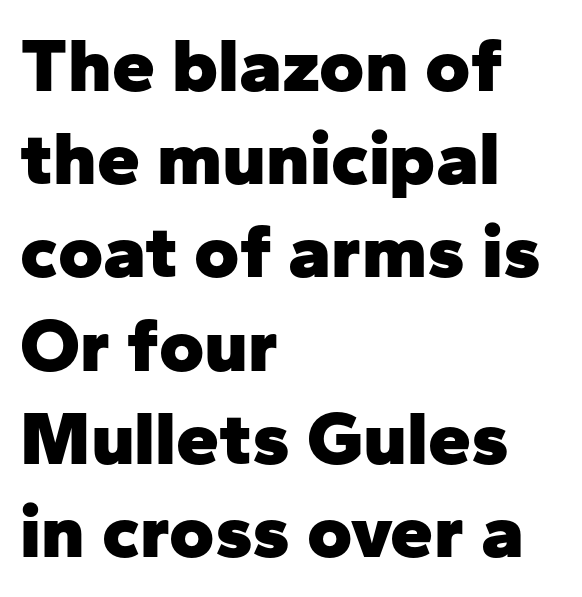
The image shows 77 px heavy sans-serif type, upright; set left-aligned, line spacing 1.21x, normal letter spacing, not underlined; low stroke contrast and a medium x-height.
